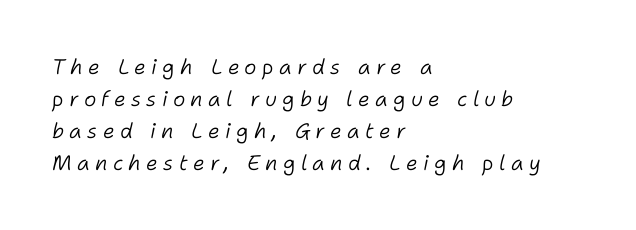
Observe the lean: these are italic letterforms. The horizontal fit of the characters is loose and conspicuously gappy. On a weight scale, this lands at 450 or below. Descender tails drop into unmarked territory. Regarding leading, the lines here are spaced in the standard way. Where is the straight margin? On the left.
